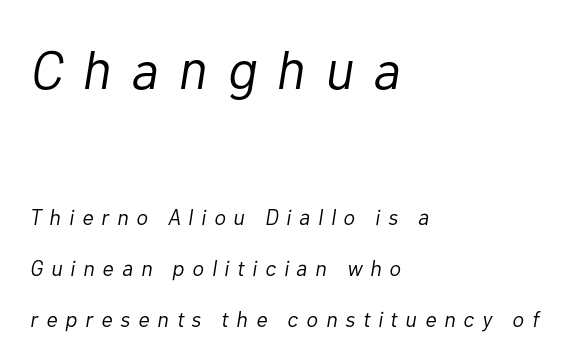
Q: Is the text bold? A: No.
Q: Is the text italic (slanted)? A: Yes, it leans right by about 10 degrees.
Q: Is the text underlined? A: No.
Q: How is the paragraph aligned? A: Left-aligned.
Q: Is the spacing between letters normal or unusually wide? A: Unusually wide.
Q: Is the spacing between lines tight, normal or loose? A: Loose.
Q: Which block of text is set in a larger size, the first (top) or the second (bottom)? A: The first (top) one.
Q: Width (condensed, normal, or wide)? A: Normal.
Q: Stroke contrast? A: Low.
Q: x-height? A: Medium.
Q: Monospaced? A: No.
